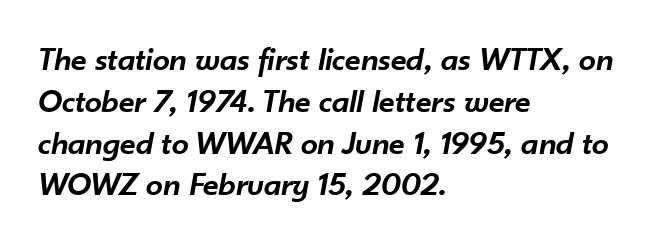
Q: Is the text bold? A: Semi-bold.
Q: Is the text italic (slanted)? A: Yes, it leans right by about 10 degrees.
Q: Is the text underlined? A: No.
Q: How is the paragraph aligned? A: Left-aligned.
Q: Is the spacing between letters normal or unusually wide? A: Normal.
Q: Width (condensed, normal, or wide)? A: Normal.
Q: Stroke contrast? A: Low.
Q: x-height? A: Small.
Q: Monospaced? A: No.
